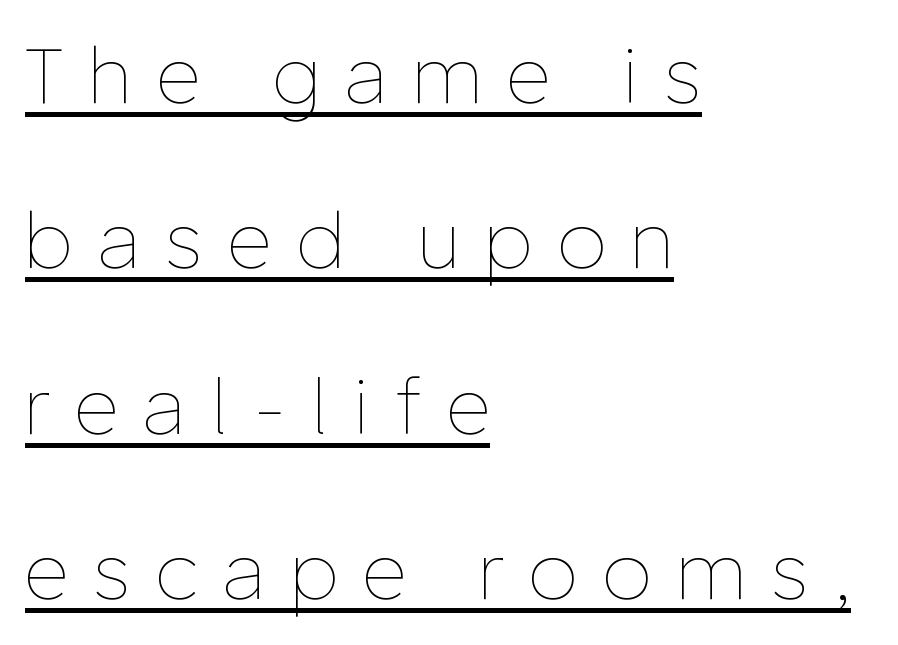
{"italic": "no", "bold": "no", "weight": "thin", "width": "normal", "stroke_contrast": "low", "x_height": "medium", "monospaced": "no", "underline": "yes", "align": "left", "line_spacing": "loose", "line_spacing_ratio": 2.12, "letter_spacing": "wide", "letter_spacing_em": 0.33, "glyph_px": 78}
